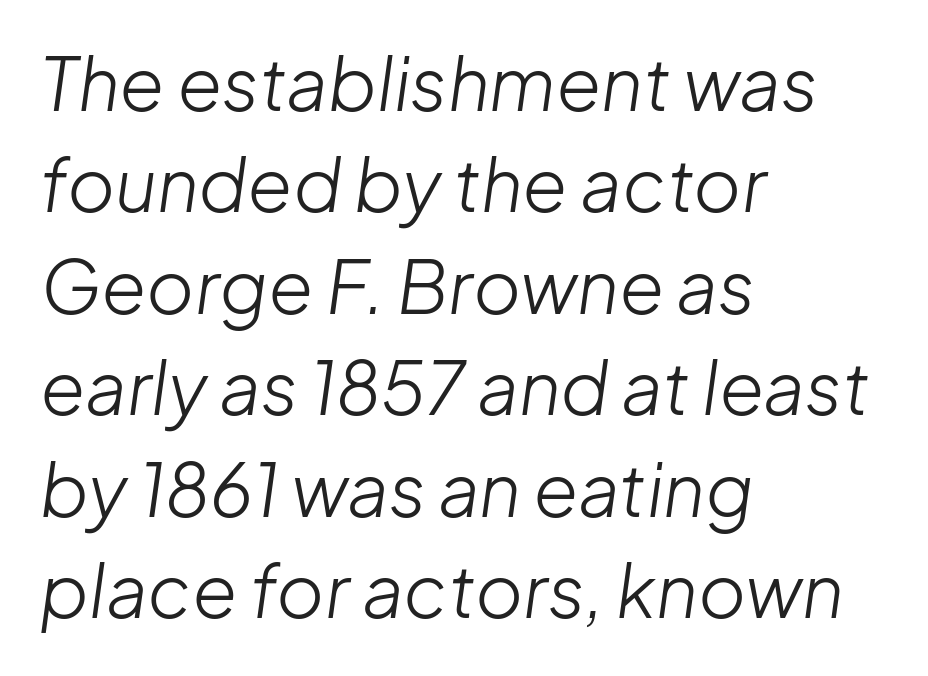
The passage shown is typed in a proportional face where columns would drift. This is oblique type, the kind used for emphasis or titles. Each new line begins a customary step beneath the previous one. Beneath every word, the page is bare. Letter spacing: default. Counters stay open thanks to moderate or lighter strokes.
